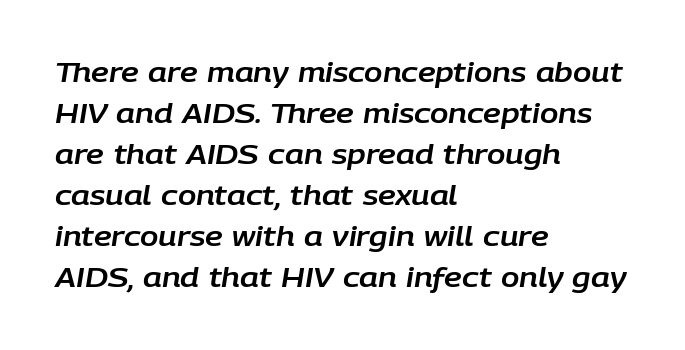
The image shows 27 px text type, italic (leaning right); set left-aligned, normal line spacing (1.52x), normal letter spacing, not underlined.
